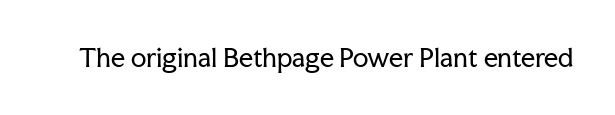
The image shows 25 px text type, upright; set normal letter spacing, not underlined.
